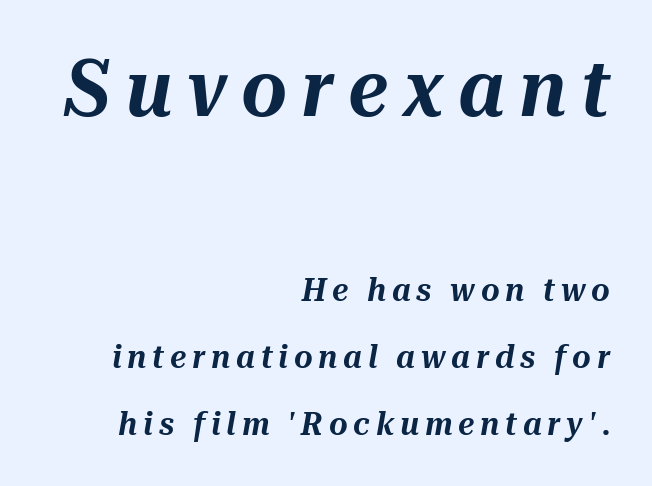
{"italic": "yes", "lean": "right", "slant_degrees": 10, "width": "normal", "stroke_contrast": "medium", "x_height": "medium", "monospaced": "no", "underline": "no", "align": "right", "line_spacing": "loose", "line_spacing_ratio": 2.1, "larger_block": "first", "size_ratio": 2.47, "glyph_px": 79}
